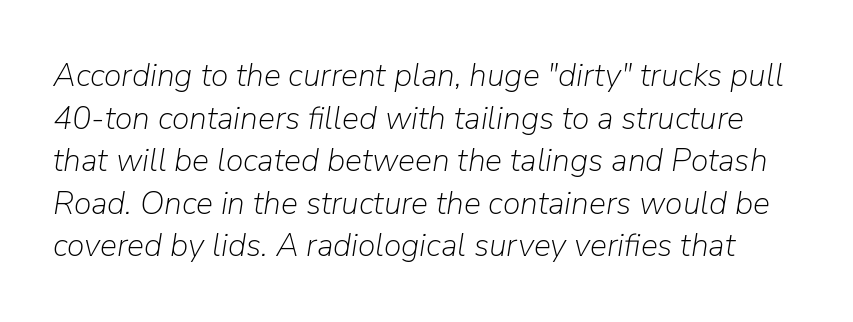
The specimen omits any rule beneath the text block's lines. This sample uses an oblique cut, with every glyph tilted off the vertical. The face used here is proportionally spaced, like ordinary book or web type. Honestly, the row spacing looks completely unremarkable.
